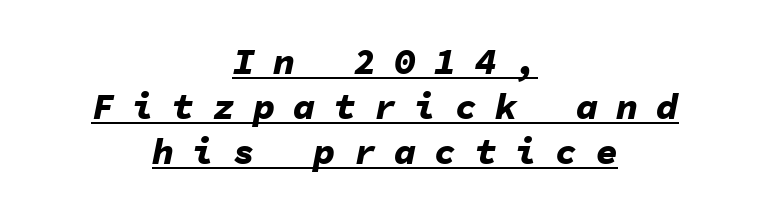
The image shows 37 px bold type, italic (leaning right), monospaced; set centered, line spacing 1.22x, unusually wide letter spacing (+0.49 em), underlined; low stroke contrast and a medium x-height.
